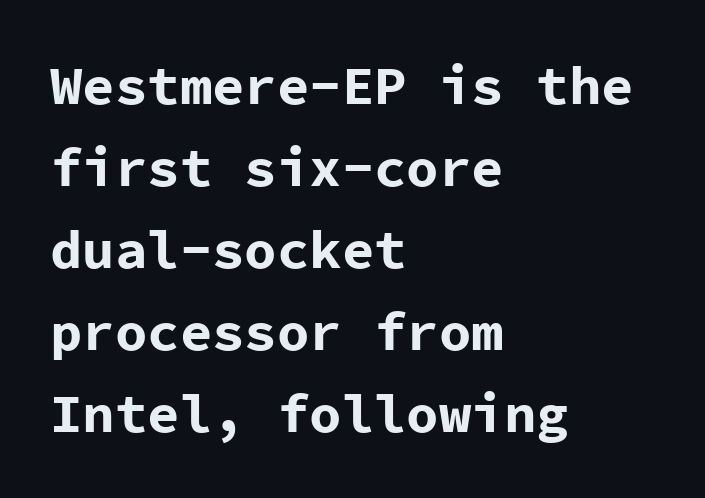
The image shows 54 px bold sans-serif type, upright, monospaced; set left-aligned, normal line spacing (1.52x), normal letter spacing, not underlined; low stroke contrast and a medium x-height.
